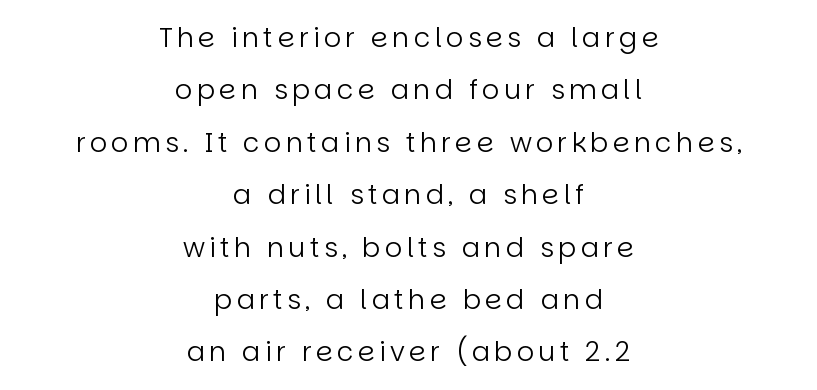
Q: Is the text bold? A: No.
Q: Is the text italic (slanted)? A: No, it is upright.
Q: Is the text underlined? A: No.
Q: How is the paragraph aligned? A: Centered.
Q: Is the spacing between lines tight, normal or loose? A: Loose.
